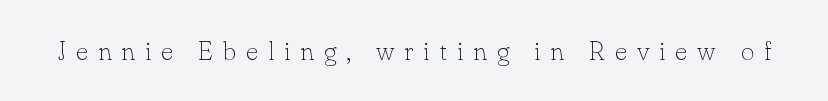
The type sits square on the baseline with zero lean. The weight tops out at a normal text grade. A bare baseline throughout the passage. Does extra space separate the letters? Yes, quite a lot of it.
